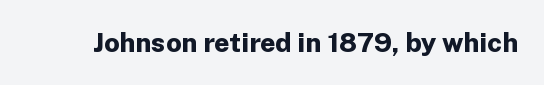
The image shows 27 px bold type, upright; set normal letter spacing, not underlined.
